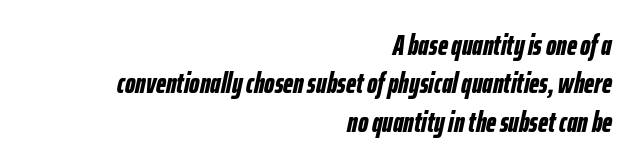
Q: Is the text bold? A: Yes.
Q: Is the text italic (slanted)? A: Yes, it leans right by about 12 degrees.
Q: Is the text underlined? A: No.
Q: How is the paragraph aligned? A: Right-aligned.
Q: Is the spacing between letters normal or unusually wide? A: Normal.
Q: Is the spacing between lines tight, normal or loose? A: Normal.
Q: Width (condensed, normal, or wide)? A: Condensed.
Q: Stroke contrast? A: Low.
Q: x-height? A: Medium.
Q: Monospaced? A: No.
